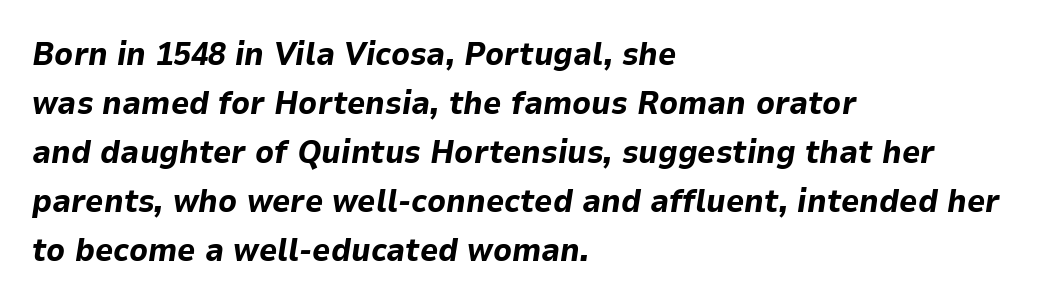
Underlining? Definitely not there. This rendering leaves character spacing at its baseline value. Tall strokes in this sample are angled rather than plumb. The characters look thick and weighty, a clear bold. Each letter keeps its own natural width here, so spacing adapts to shape. This sample keeps an unexceptional amount of space between lines.
